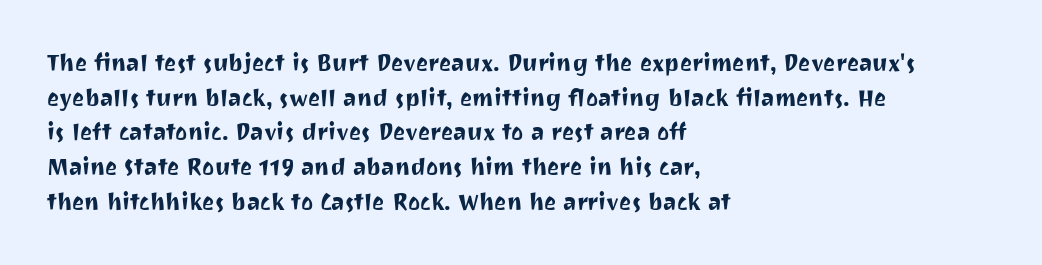
The image shows 23 px text type, upright; set left-aligned, normal line spacing (1.51x), normal letter spacing, not underlined.
